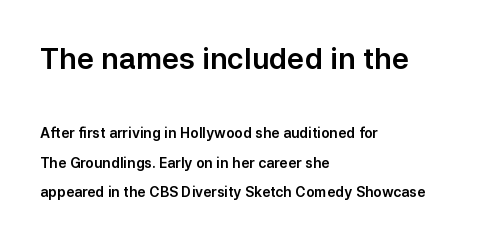
The image shows 29 px sans-serif type, upright; set left-aligned, loose line spacing (2.11x), normal letter spacing, not underlined; the first (top) block is 2.07x larger; low stroke contrast and a medium x-height.
